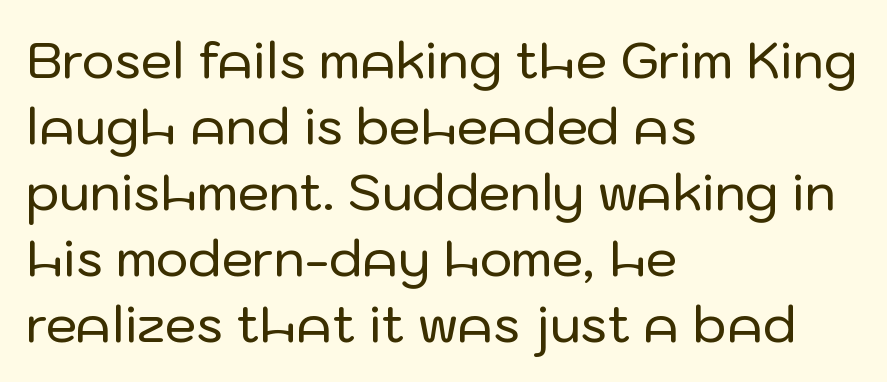
Glyph-to-glyph distance matches everyday printed text. The space beneath each line is pristine and unruled. Think of a printed novel: that variable character pitch is what you see here. The lines sit at an ordinary, default distance from one another.
